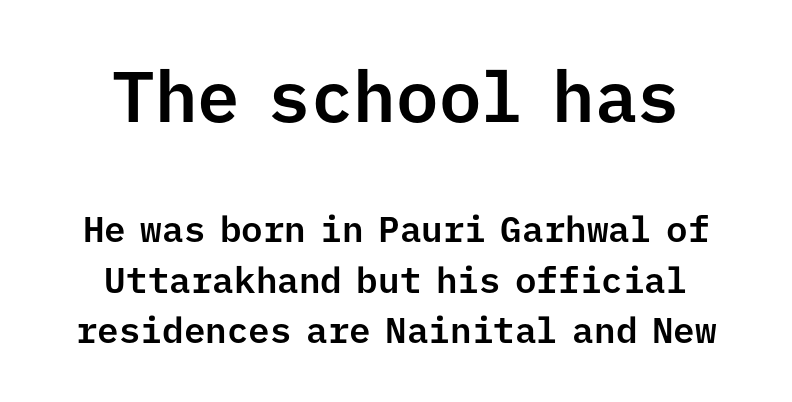
{"serif": "no", "italic": "no", "width": "normal", "stroke_contrast": "low", "x_height": "medium", "monospaced": "yes", "underline": "no", "align": "center", "line_spacing": "normal", "line_spacing_ratio": 1.4, "letter_spacing": "normal", "letter_spacing_em": 0.0, "larger_block": "first", "size_ratio": 1.97, "glyph_px": 71}
